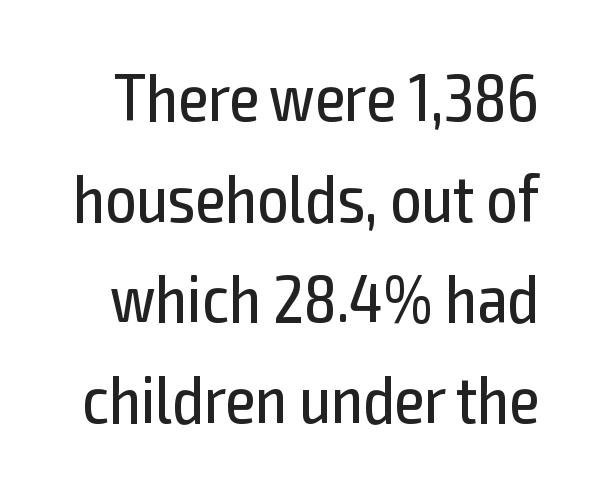
Q: Is the text bold? A: No.
Q: Is the text italic (slanted)? A: No, it is upright.
Q: Is the typeface a serif or a sans-serif typeface? A: Sans-serif.
Q: Is the text underlined? A: No.
Q: Is the spacing between letters normal or unusually wide? A: Normal.
Q: Is the spacing between lines tight, normal or loose? A: Normal.
Q: Width (condensed, normal, or wide)? A: Condensed.
Q: x-height? A: Medium.
Q: Monospaced? A: No.
